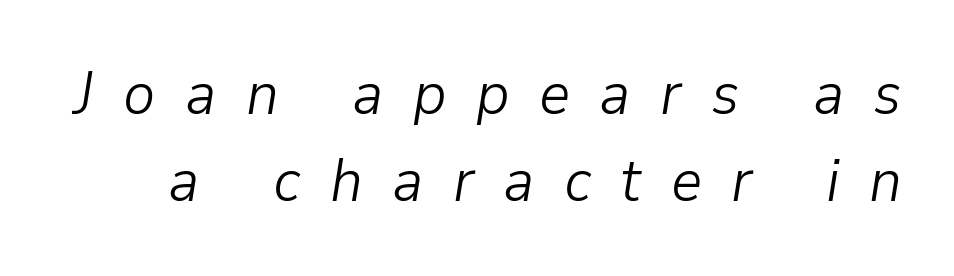
The image shows 61 px light type, italic (leaning right); set normal line spacing (1.43x), unusually wide letter spacing (+0.48 em), not underlined; low stroke contrast and a medium x-height.
